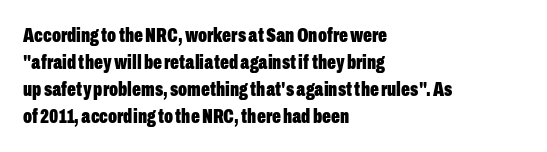
The space directly below the letters is spotless. In terms of leading, this rendering sits right in the middle. Notice how the stems are strictly vertical — no italics here. Honestly, the letter spacing is just normal — you wouldn't notice it. Typesetter's note: full bold, strokes at maximum text heaviness.
